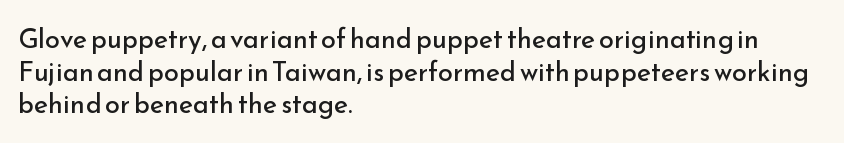
Q: Is the text bold? A: No.
Q: Is the text italic (slanted)? A: No, it is upright.
Q: Is the text underlined? A: No.
Q: How is the paragraph aligned? A: Left-aligned.
Q: Is the spacing between letters normal or unusually wide? A: Normal.
